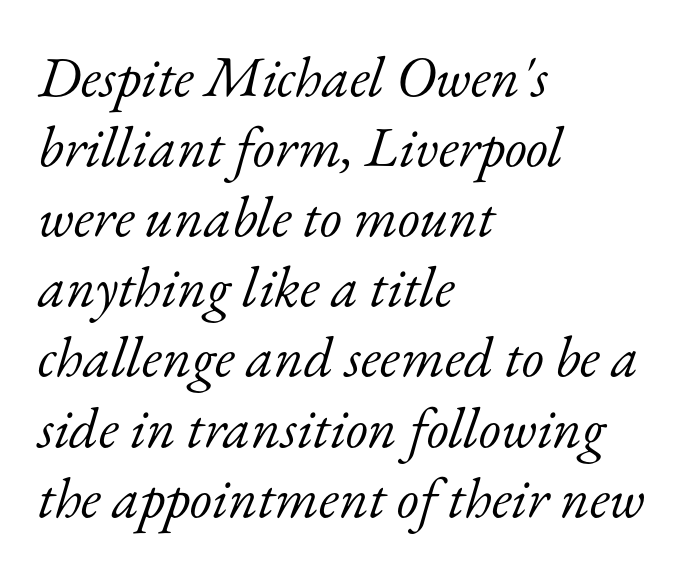
{"serif": "yes", "italic": "yes", "lean": "right", "slant_degrees": 17, "bold": "no", "weight": "light", "width": "normal", "stroke_contrast": "low", "x_height": "small", "monospaced": "no", "underline": "no", "align": "left", "line_spacing_ratio": 1.23, "letter_spacing": "normal", "letter_spacing_em": 0.0, "glyph_px": 57}
